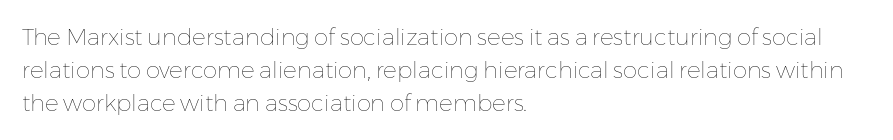
Does extra space separate the letters? No, they use regular spacing. The rendering anchors every line to the left-hand side. The axis of the letterforms is exactly vertical. These lines sit exactly where default settings would place them. Ink coverage per letter is moderate at most. Bare-footed words on every line.
